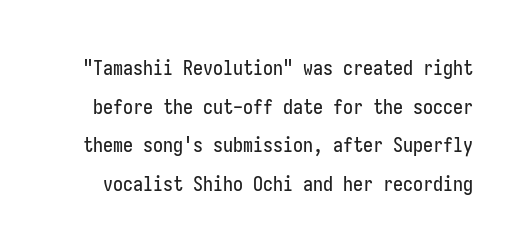
Q: Is the text italic (slanted)? A: No, it is upright.
Q: Is the text underlined? A: No.
Q: Is the spacing between letters normal or unusually wide? A: Normal.
Q: Is the spacing between lines tight, normal or loose? A: Loose.
